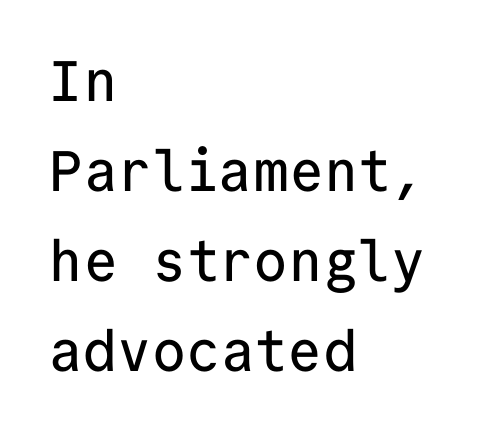
Between one letter and the next there's only the usual sliver of space. Horizontally, the lines are justified to the leading edge only. If you measured baseline to baseline, you'd find a middling distance. When letters stand straight like this, we call the style roman or upright.
